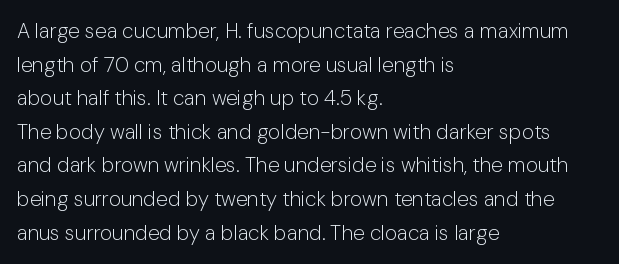
{"italic": "no", "bold": "no", "underline": "no", "align": "left", "line_spacing": "normal", "line_spacing_ratio": 1.6, "letter_spacing": "normal", "letter_spacing_em": 0.0, "glyph_px": 21}
